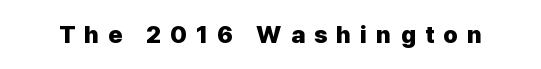
The strip under each line holds only bare page. Between one letter and the next there's a generous, obvious gap. You'd pick this weight for a headline — it's a proper bold. Posture: upright roman.
